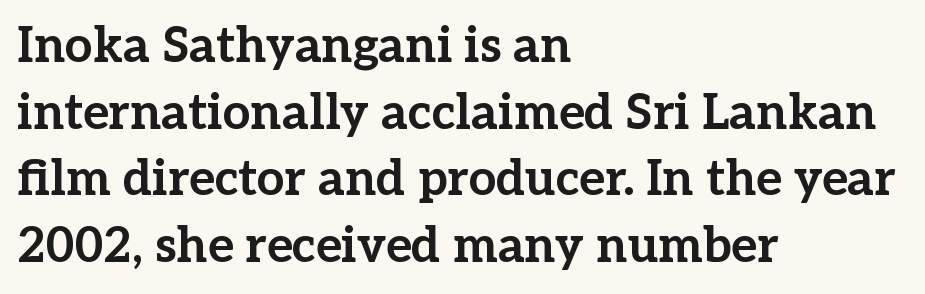
Each row of text sits above clean, open space. Words appear dense and cohesive because spacing is normal. Tall strokes in this sample are plumb rather than angled. The rows are spaced the way most documents space them.
